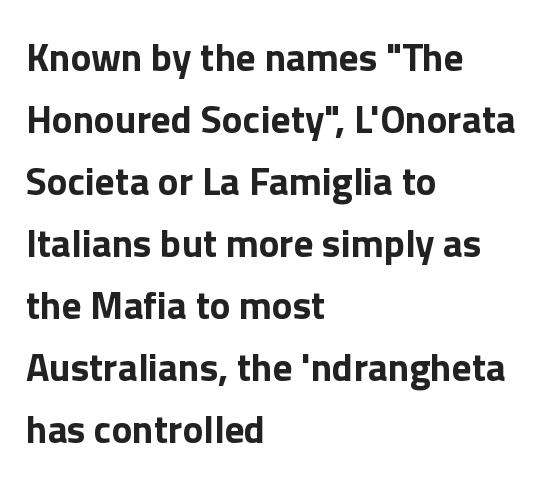
Q: Is the text bold? A: Yes.
Q: Is the text italic (slanted)? A: No, it is upright.
Q: Is the typeface a serif or a sans-serif typeface? A: Sans-serif.
Q: Is the text underlined? A: No.
Q: How is the paragraph aligned? A: Left-aligned.
Q: Is the spacing between letters normal or unusually wide? A: Normal.
Q: Is the spacing between lines tight, normal or loose? A: Normal.
Q: Width (condensed, normal, or wide)? A: Normal.
Q: Stroke contrast? A: Low.
Q: x-height? A: Medium.
Q: Monospaced? A: No.
